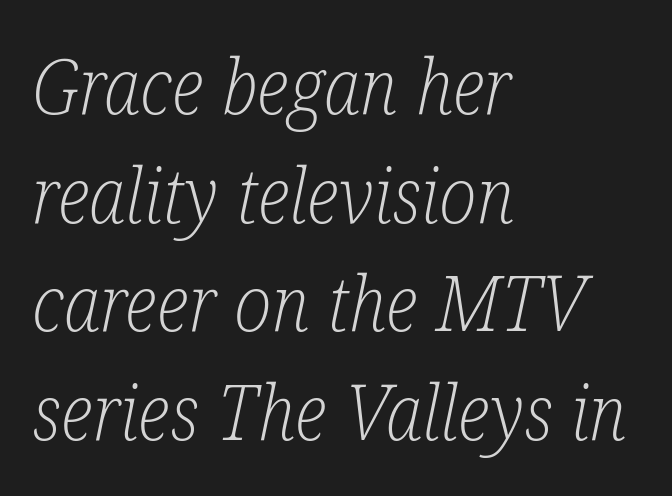
{"serif": "yes", "italic": "yes", "lean": "right", "slant_degrees": 12, "bold": "no", "weight": "light", "width": "condensed", "stroke_contrast": "low", "x_height": "medium", "monospaced": "no", "underline": "no", "align": "left", "line_spacing": "normal", "line_spacing_ratio": 1.43, "letter_spacing": "normal", "letter_spacing_em": 0.0, "glyph_px": 76}
